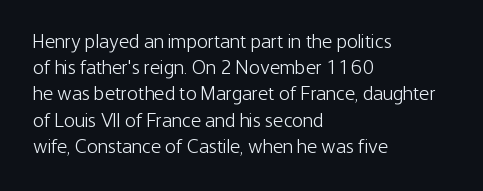
The image shows 20 px text type, upright; set left-aligned, normal line spacing (1.31x), normal letter spacing, not underlined.
